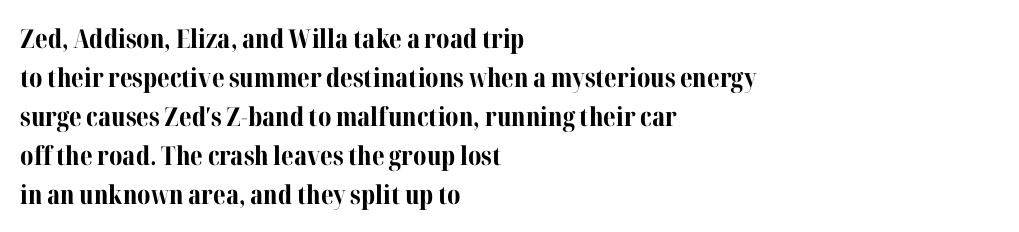
{"italic": "no", "bold": "yes", "underline": "no", "align": "left", "line_spacing": "normal", "line_spacing_ratio": 1.5, "letter_spacing": "normal", "letter_spacing_em": 0.0, "glyph_px": 26}
